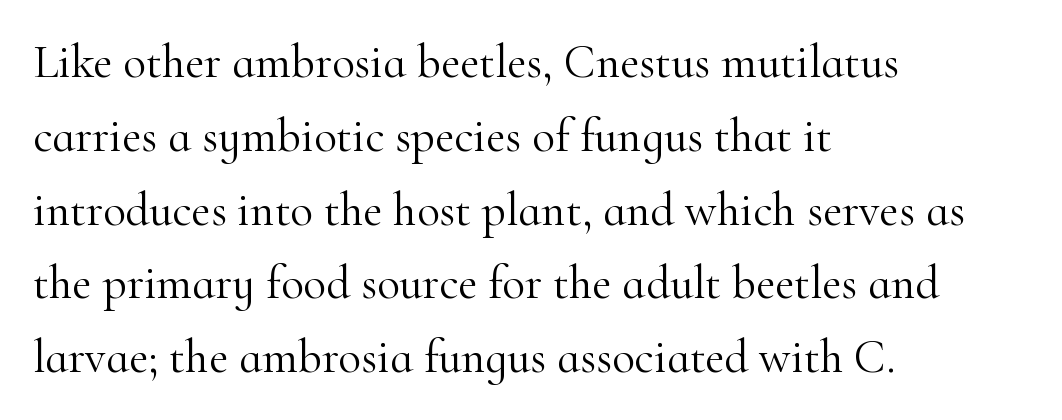
Q: Is the text bold? A: No.
Q: Is the text italic (slanted)? A: No, it is upright.
Q: Is the typeface a serif or a sans-serif typeface? A: Serif.
Q: Is the text underlined? A: No.
Q: How is the paragraph aligned? A: Left-aligned.
Q: Is the spacing between letters normal or unusually wide? A: Normal.
Q: Is the spacing between lines tight, normal or loose? A: Normal.
Q: Width (condensed, normal, or wide)? A: Normal.
Q: Stroke contrast? A: High.
Q: x-height? A: Small.
Q: Monospaced? A: No.
